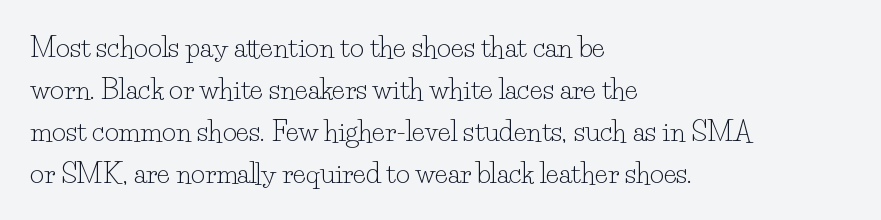
The image shows 27 px text type, upright; set left-aligned, normal line spacing (1.55x), normal letter spacing, not underlined.
